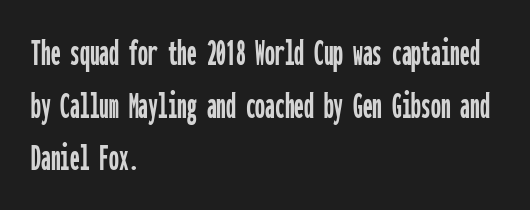
Q: Is the text italic (slanted)? A: No, it is upright.
Q: Is the typeface a serif or a sans-serif typeface? A: Sans-serif.
Q: Is the text underlined? A: No.
Q: How is the paragraph aligned? A: Left-aligned.
Q: Is the spacing between letters normal or unusually wide? A: Normal.
Q: Is the spacing between lines tight, normal or loose? A: Normal.
Q: Width (condensed, normal, or wide)? A: Condensed.
Q: Stroke contrast? A: Low.
Q: x-height? A: Medium.
Q: Monospaced? A: Yes.
